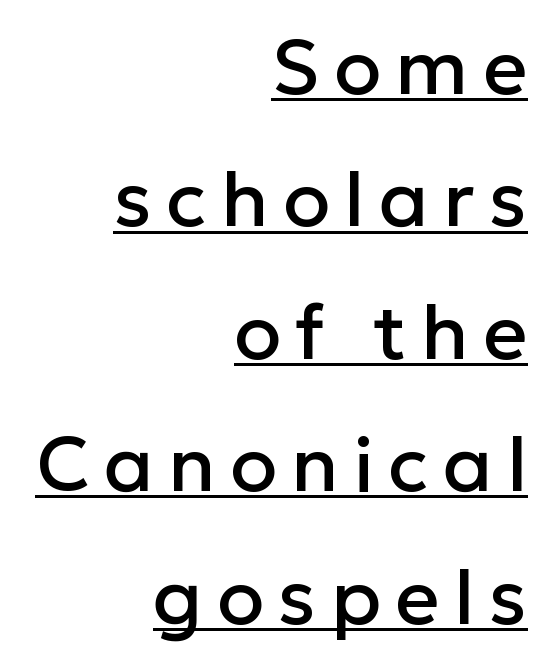
The image shows 77 px sans-serif type, upright; set right-aligned, line spacing 1.72x, underlined; low stroke contrast and a medium x-height.
